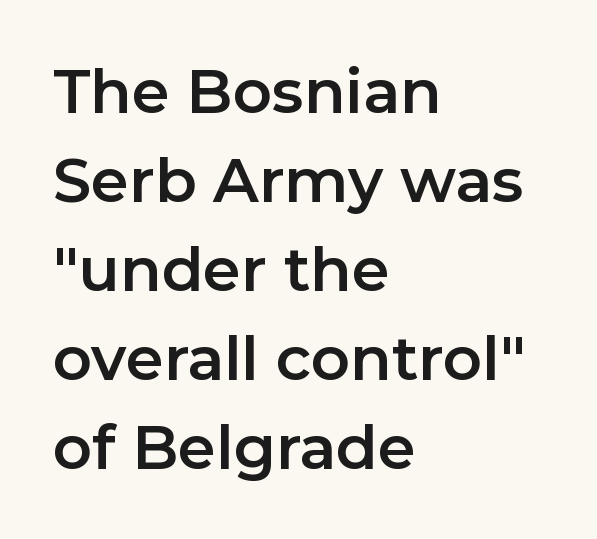
A roman cut, with each character standing at attention. There is no visible air inserted between adjacent glyphs. Is this a sans? Yes — the strokes have no serifs. The block of text has a typical density, with ordinary space between rows.
